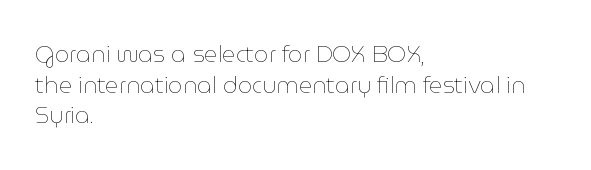
The image shows 23 px text type, upright; set left-aligned, normal line spacing (1.33x), normal letter spacing, not underlined.
